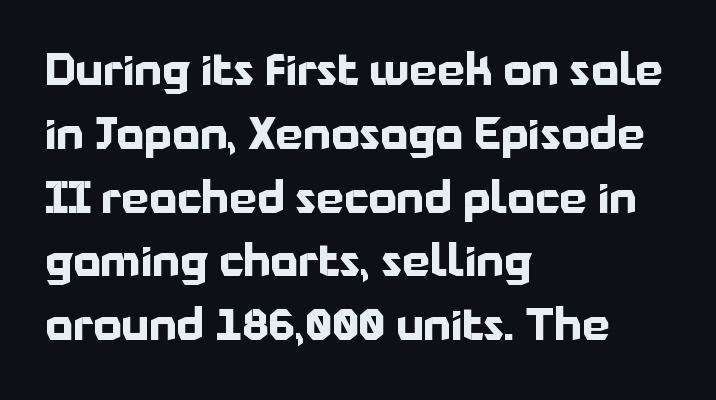
Q: Is the text bold? A: Yes.
Q: Is the text italic (slanted)? A: No, it is upright.
Q: Is the typeface a serif or a sans-serif typeface? A: Sans-serif.
Q: Is the text underlined? A: No.
Q: How is the paragraph aligned? A: Left-aligned.
Q: Is the spacing between letters normal or unusually wide? A: Normal.
Q: Is the spacing between lines tight, normal or loose? A: Normal.
Q: Width (condensed, normal, or wide)? A: Normal.
Q: Stroke contrast? A: Low.
Q: x-height? A: Medium.
Q: Monospaced? A: No.
